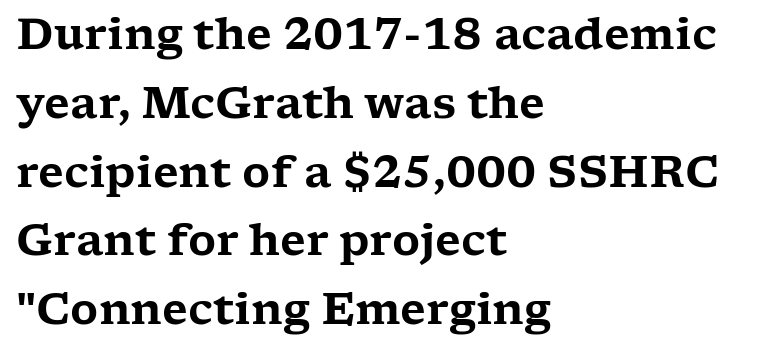
{"serif": "yes", "italic": "no", "width": "wide", "stroke_contrast": "low", "x_height": "medium", "monospaced": "no", "underline": "no", "align": "left", "line_spacing": "normal", "line_spacing_ratio": 1.6, "letter_spacing": "normal", "letter_spacing_em": 0.0, "glyph_px": 43}
